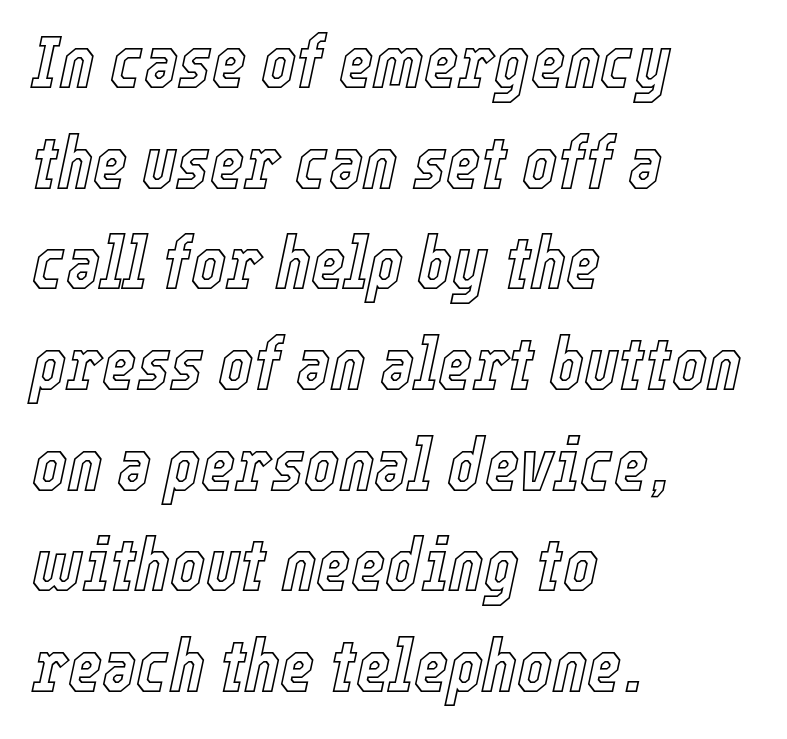
{"italic": "yes", "lean": "right", "slant_degrees": 12, "width": "condensed", "x_height": "medium", "monospaced": "no", "underline": "no", "align": "left", "line_spacing": "normal", "line_spacing_ratio": 1.36, "letter_spacing": "normal", "letter_spacing_em": 0.0, "glyph_px": 74}
